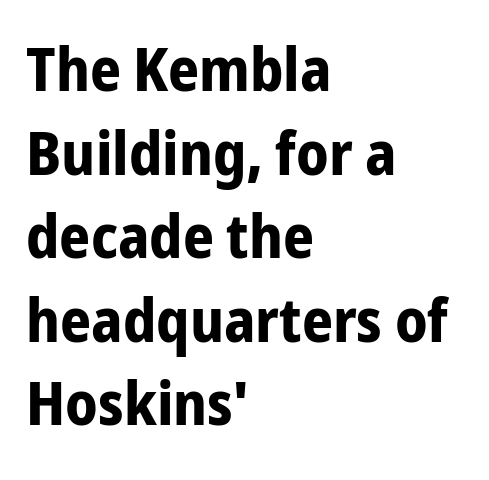
The image shows 61 px bold, condensed sans-serif type, upright; set left-aligned, normal line spacing (1.37x), normal letter spacing, not underlined; low stroke contrast and a medium x-height.
